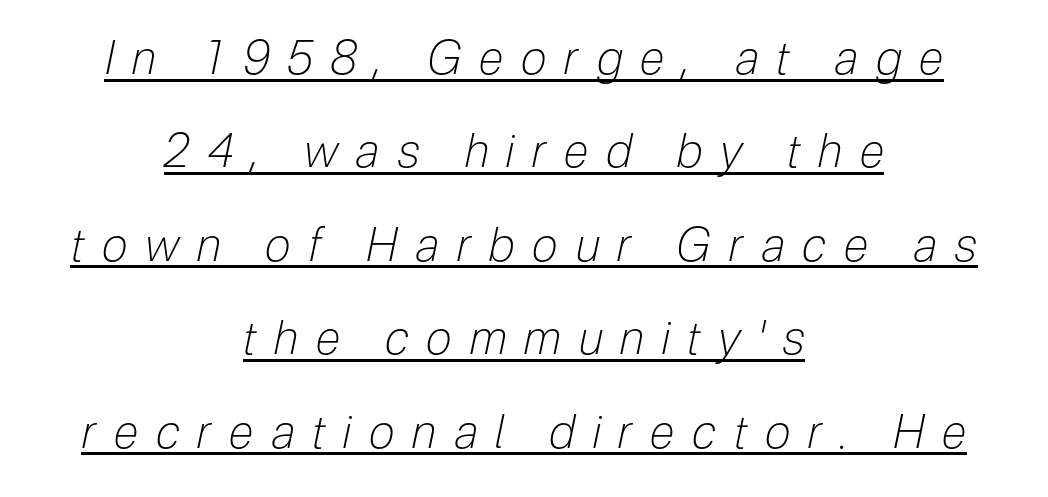
The image shows 46 px light, condensed type, italic (leaning right); set centered, loose line spacing (2.03x), unusually wide letter spacing (+0.39 em), underlined; low stroke contrast and a medium x-height.
